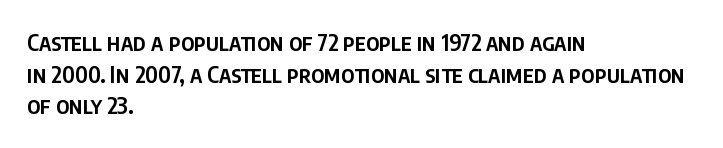
How would I describe the line gaps? Plain and ordinary. A fair bit of extra ink — the face is semibold, not bold. Check the space under the baseline: it is left empty. Style check: upright.
